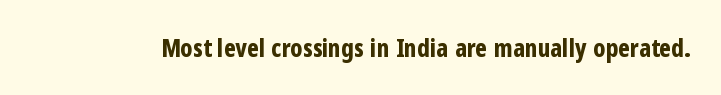
Q: Is the text bold? A: Yes.
Q: Is the text italic (slanted)? A: No, it is upright.
Q: Is the text underlined? A: No.
Q: Is the spacing between letters normal or unusually wide? A: Normal.
